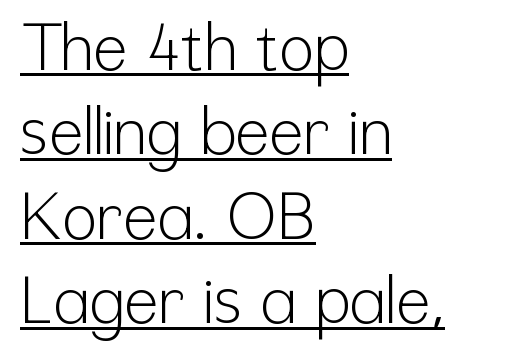
{"serif": "no", "italic": "no", "bold": "no", "weight": "light", "width": "condensed", "stroke_contrast": "low", "x_height": "medium", "monospaced": "no", "underline": "yes", "align": "left", "line_spacing": "normal", "line_spacing_ratio": 1.3, "letter_spacing": "normal", "letter_spacing_em": 0.0, "glyph_px": 65}
